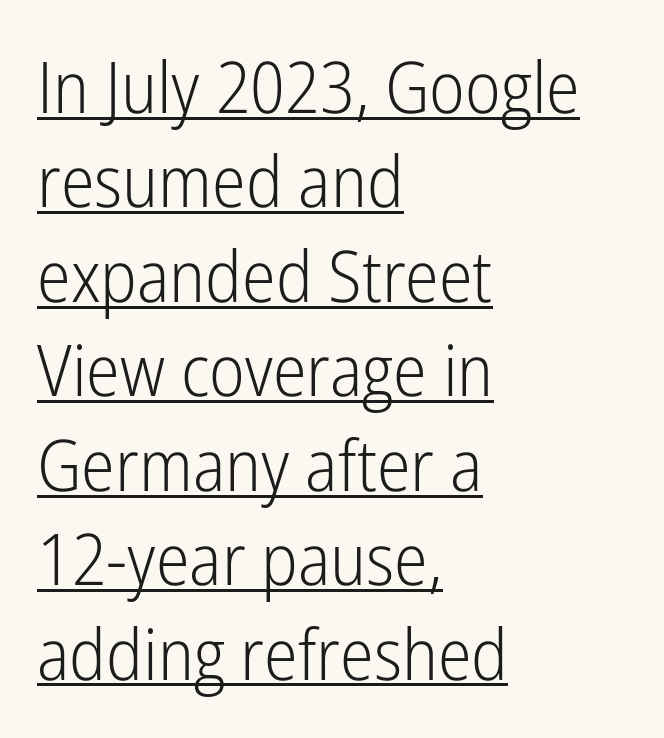
Posture: upright roman. Typeset ragged right — the left edge is the straight one. Leading: standard. Spacing verdict: proportional, widths tailored to each character. The sample's only ornament is a line tracing under the words.
